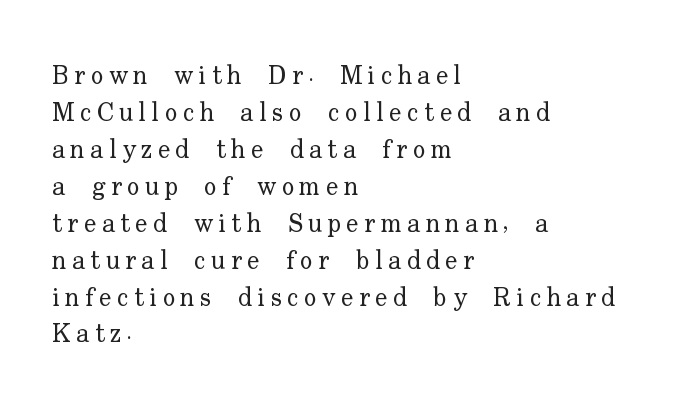
A clean baseline with only descenders dipping below it. A typesetter would call this leading conventional body-copy spacing. Each line starts at the same left margin while the right side varies. This sample uses an upright cut, with every glyph sitting square on the baseline. This is not heavy type; no bold has been used.
